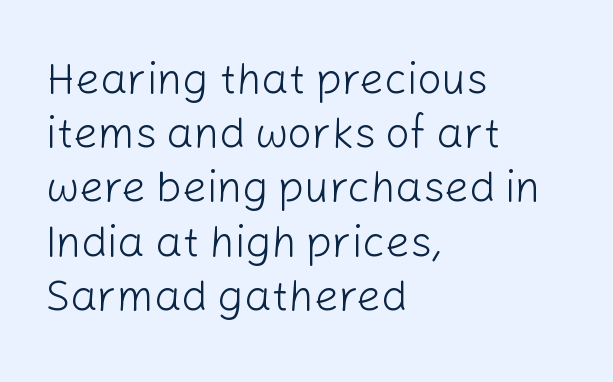
The specimen omits any rule beneath the text block's lines. The cut favours lightness, reaching ordinary text weight at its darkest. The lines sit at an ordinary, default distance from one another. It's the straight-up-and-down kind of type.
